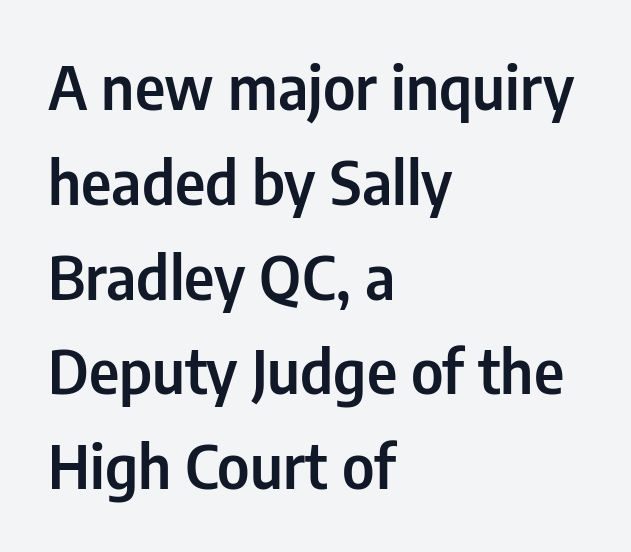
{"serif": "no", "italic": "no", "width": "condensed", "stroke_contrast": "low", "x_height": "medium", "monospaced": "no", "underline": "no", "align": "left", "line_spacing": "normal", "line_spacing_ratio": 1.58, "letter_spacing": "normal", "letter_spacing_em": 0.0, "glyph_px": 60}
